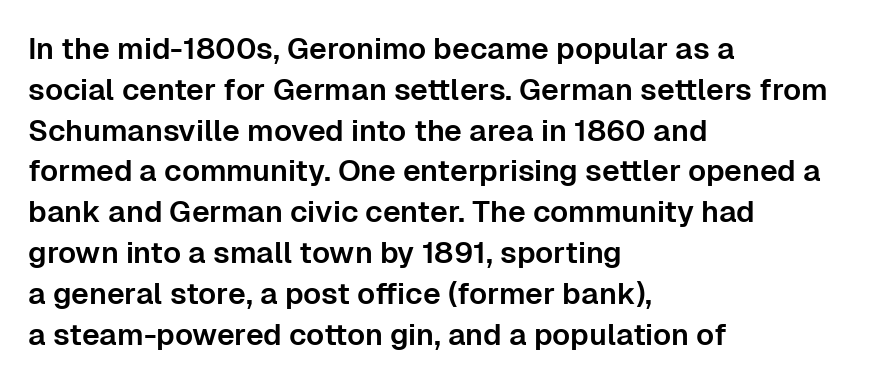
Spacing verdict: proportional, widths tailored to each character. The tracking reads as untouched default to a designer's eye. The vertical gap from one line to the next is medium. Compared with a centered layout, this one pins lines to the left instead. The strip under each line holds only bare page.
